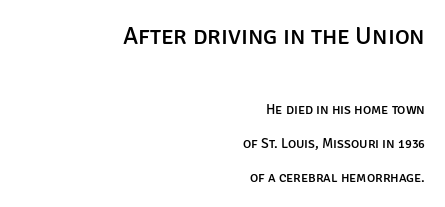
This block would shrink considerably if given ordinary leading; it's expanded now. Quick note: not italic, upright. Compared with a flush-left layout, this one pins lines to the opposite, right side. The more generous point size was reserved for the upper chunk.
